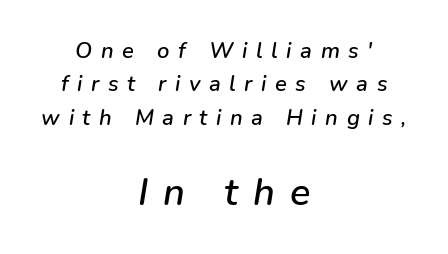
Q: Is the text italic (slanted)? A: Yes, it leans right by about 9 degrees.
Q: Is the text underlined? A: No.
Q: How is the paragraph aligned? A: Centered.
Q: Is the spacing between letters normal or unusually wide? A: Unusually wide.
Q: Is the spacing between lines tight, normal or loose? A: Normal.
Q: Which block of text is set in a larger size, the first (top) or the second (bottom)? A: The second (bottom) one.
Q: Width (condensed, normal, or wide)? A: Normal.
Q: Stroke contrast? A: Low.
Q: x-height? A: Medium.
Q: Monospaced? A: No.
